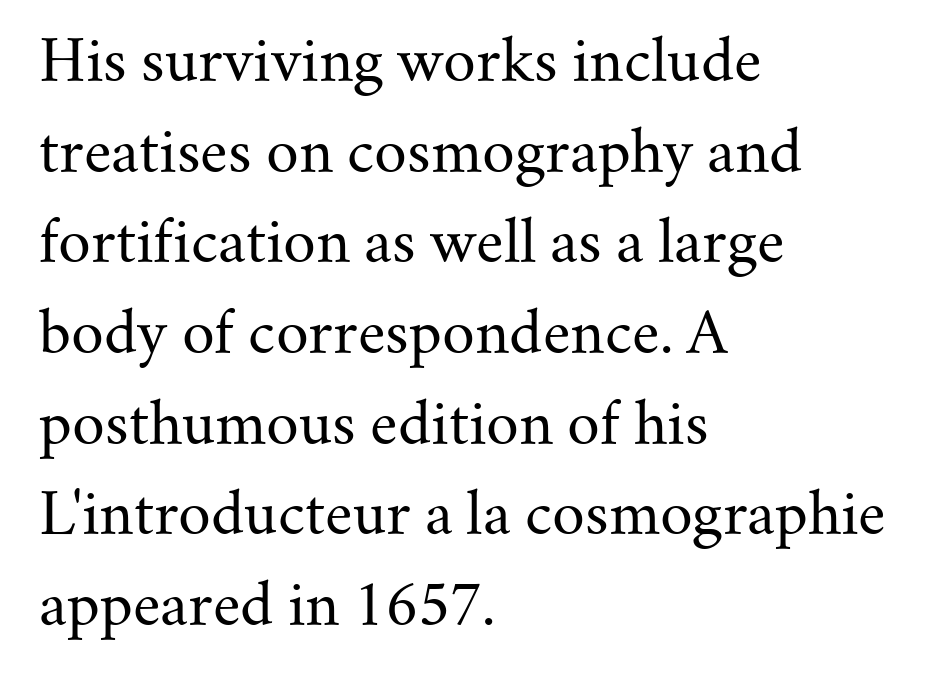
{"serif": "yes", "italic": "no", "bold": "no", "weight": "regular", "width": "normal", "stroke_contrast": "medium", "x_height": "small", "monospaced": "no", "underline": "no", "align": "left", "line_spacing": "normal", "line_spacing_ratio": 1.59, "letter_spacing": "normal", "letter_spacing_em": 0.0, "glyph_px": 57}
